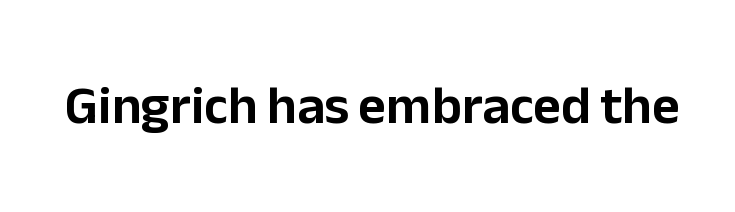
Q: Is the text italic (slanted)? A: No, it is upright.
Q: Is the typeface a serif or a sans-serif typeface? A: Sans-serif.
Q: Is the text underlined? A: No.
Q: Is the spacing between letters normal or unusually wide? A: Normal.
Q: Width (condensed, normal, or wide)? A: Normal.
Q: Stroke contrast? A: Low.
Q: x-height? A: Medium.
Q: Monospaced? A: No.
